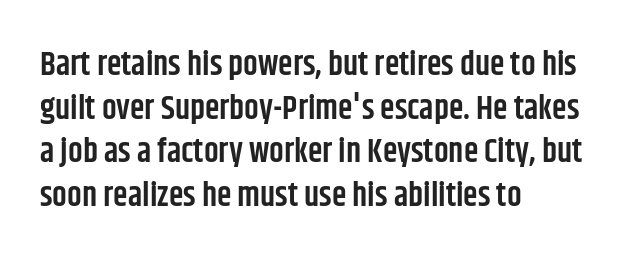
The image shows 33 px semibold, condensed sans-serif type, upright; set left-aligned, normal line spacing (1.32x), normal letter spacing, not underlined; low stroke contrast and a large x-height.
